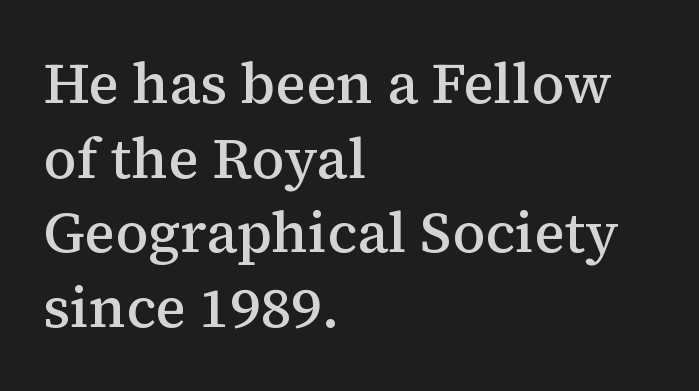
Q: Is the text bold? A: Semi-bold.
Q: Is the text italic (slanted)? A: No, it is upright.
Q: Is the typeface a serif or a sans-serif typeface? A: Serif.
Q: Is the text underlined? A: No.
Q: How is the paragraph aligned? A: Left-aligned.
Q: Is the spacing between letters normal or unusually wide? A: Normal.
Q: Is the spacing between lines tight, normal or loose? A: Normal.
Q: Width (condensed, normal, or wide)? A: Normal.
Q: Stroke contrast? A: Medium.
Q: x-height? A: Medium.
Q: Monospaced? A: No.
